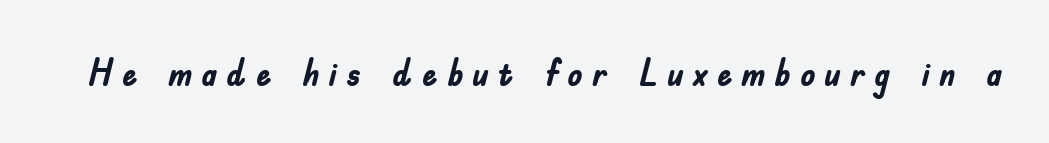
The letters are spread apart with noticeably loose tracking. Check under the words: just untouched page. Here the designer chose a conventional face with non-uniform glyph widths. These lines are composed in type without serifs.
